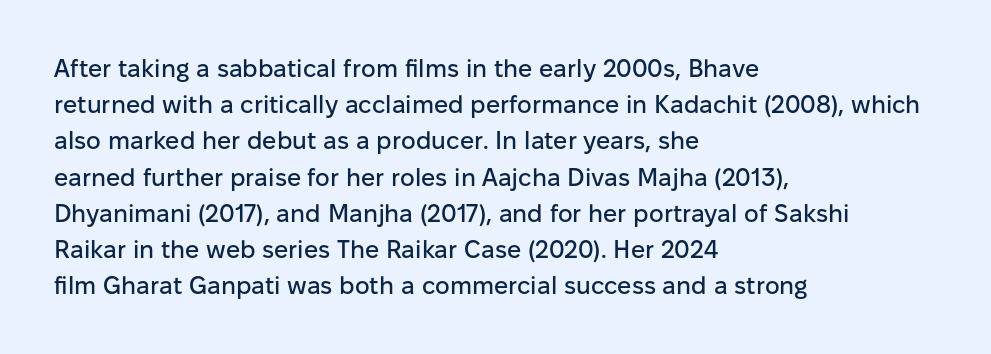
Q: Is the text italic (slanted)? A: No, it is upright.
Q: Is the text underlined? A: No.
Q: How is the paragraph aligned? A: Left-aligned.
Q: Is the spacing between letters normal or unusually wide? A: Normal.
Q: Is the spacing between lines tight, normal or loose? A: Normal.
